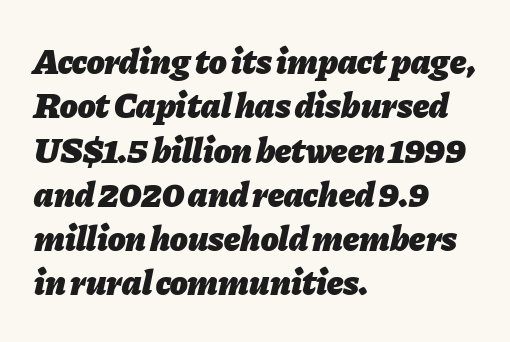
Q: Is the text bold? A: Yes.
Q: Is the text italic (slanted)? A: Yes, it leans right by about 11 degrees.
Q: Is the text underlined? A: No.
Q: How is the paragraph aligned? A: Left-aligned.
Q: Is the spacing between letters normal or unusually wide? A: Normal.
Q: Width (condensed, normal, or wide)? A: Normal.
Q: Stroke contrast? A: Low.
Q: x-height? A: Medium.
Q: Monospaced? A: No.
